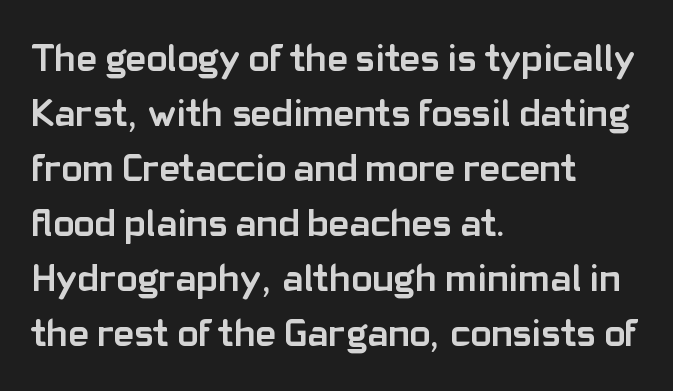
The image shows 39 px semibold sans-serif type, upright; set left-aligned, normal line spacing (1.41x), normal letter spacing, not underlined; low stroke contrast and a medium x-height.
